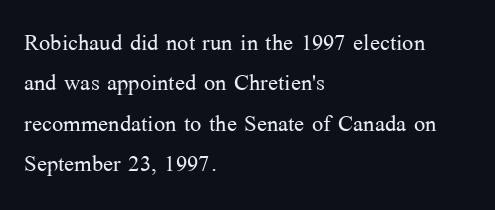
{"serif": "yes", "italic": "no", "bold": "no", "weight": "light", "width": "normal", "stroke_contrast": "medium", "x_height": "medium", "monospaced": "no", "underline": "no", "align": "left", "line_spacing": "normal", "line_spacing_ratio": 1.35, "letter_spacing": "normal", "letter_spacing_em": 0.0, "glyph_px": 30}
